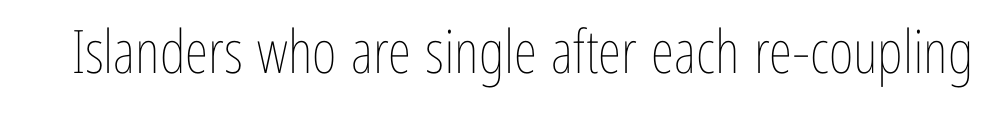
Q: Is the text bold? A: No.
Q: Is the text italic (slanted)? A: No, it is upright.
Q: Is the text underlined? A: No.
Q: Is the spacing between letters normal or unusually wide? A: Normal.
Q: Width (condensed, normal, or wide)? A: Condensed.
Q: Stroke contrast? A: Low.
Q: x-height? A: Medium.
Q: Monospaced? A: No.
